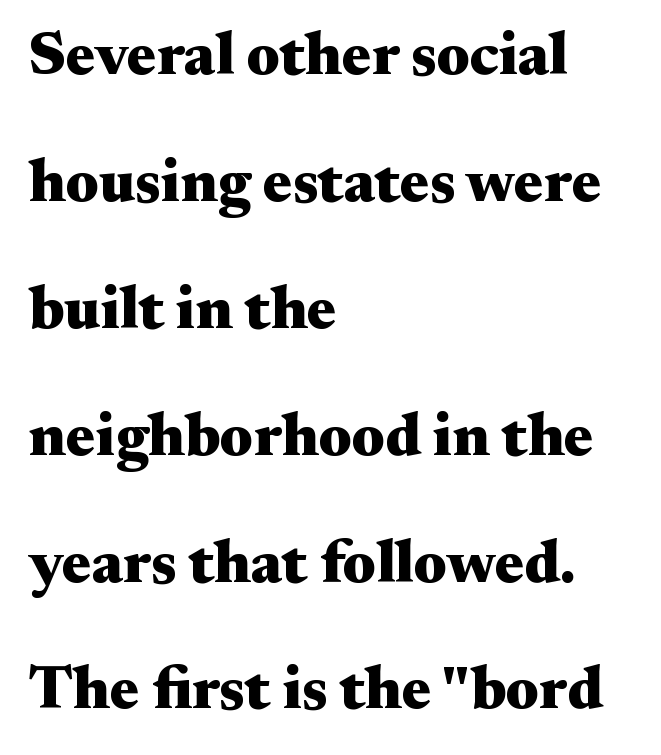
The image shows 61 px heavy, wide serif type, upright; set left-aligned, loose line spacing (2.08x), normal letter spacing, not underlined; medium stroke contrast and a small x-height.
